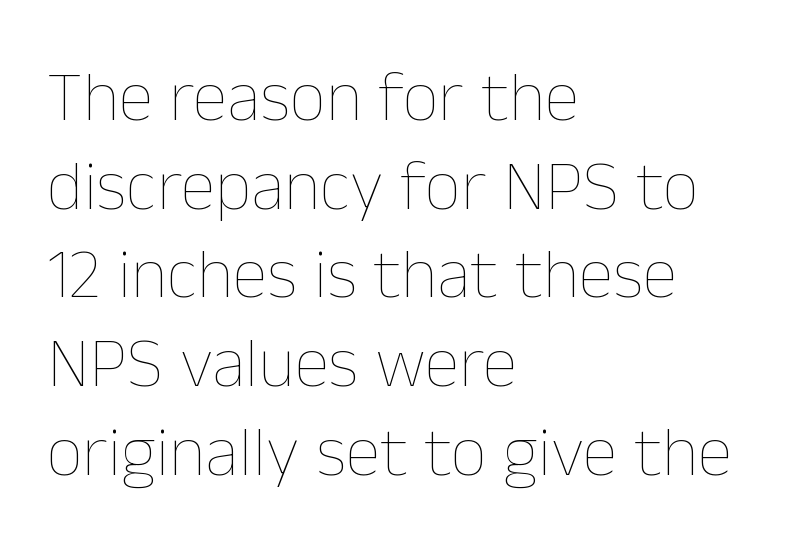
{"italic": "no", "bold": "no", "weight": "thin", "width": "normal", "stroke_contrast": "low", "x_height": "medium", "monospaced": "no", "underline": "no", "align": "left", "line_spacing": "normal", "line_spacing_ratio": 1.25, "letter_spacing": "normal", "letter_spacing_em": 0.0, "glyph_px": 71}
